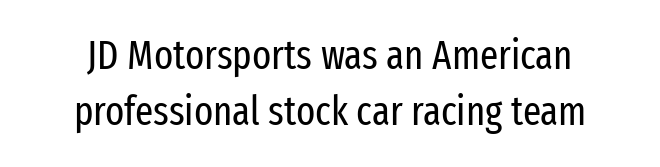
Character widths vary here, with narrow letters taking less room than wide ones. The space beneath each line is pristine and unruled. Notice how descenders clear the ascenders below comfortably — that's standard leading. In terms of letterform style, serifs are entirely absent. These lines were composed using upright roman letters.
